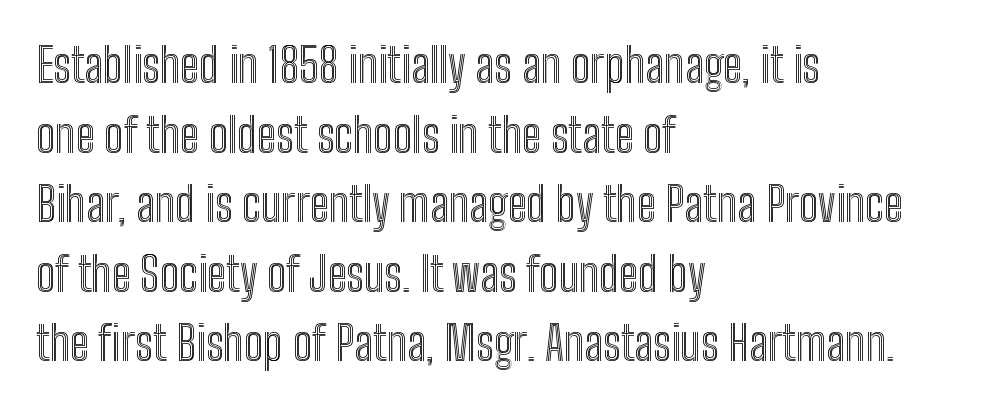
The image shows 47 px condensed type, upright; set left-aligned, normal line spacing (1.48x), normal letter spacing, not underlined; a medium x-height.
